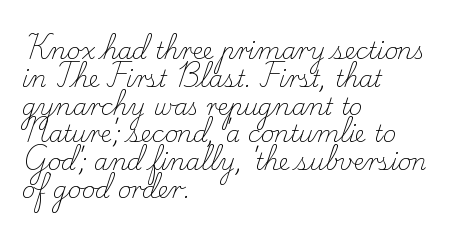
The image shows 23 px text type; set left-aligned, line spacing 1.21x, normal letter spacing, not underlined.
